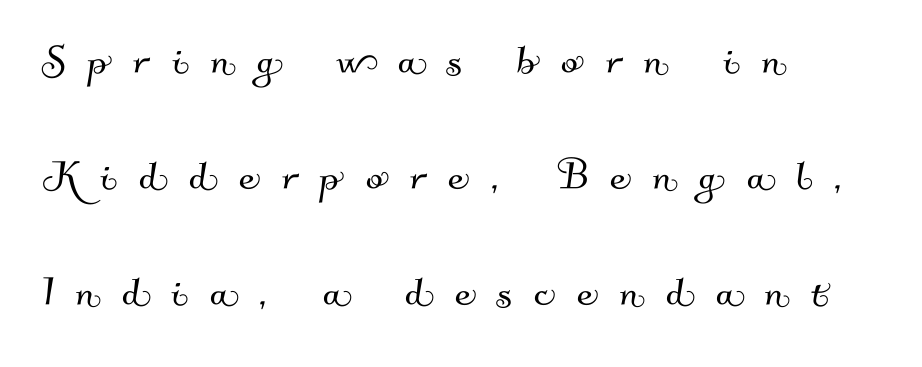
Q: Is the typeface a serif or a sans-serif typeface? A: Sans-serif.
Q: Is the text underlined? A: No.
Q: How is the paragraph aligned? A: Left-aligned.
Q: Is the spacing between letters normal or unusually wide? A: Unusually wide.
Q: Is the spacing between lines tight, normal or loose? A: Loose.
Q: Width (condensed, normal, or wide)? A: Normal.
Q: Stroke contrast? A: Medium.
Q: x-height? A: Small.
Q: Monospaced? A: No.
